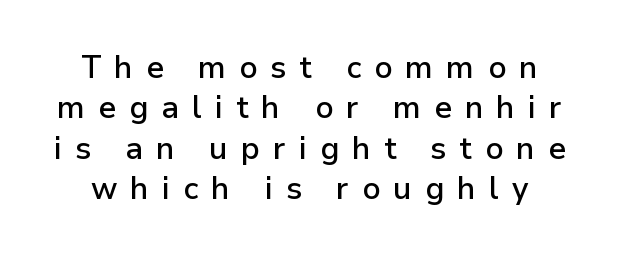
The image shows 31 px semibold sans-serif type, upright; set normal line spacing (1.3x), unusually wide letter spacing (+0.42 em), not underlined; low stroke contrast and a medium x-height.
